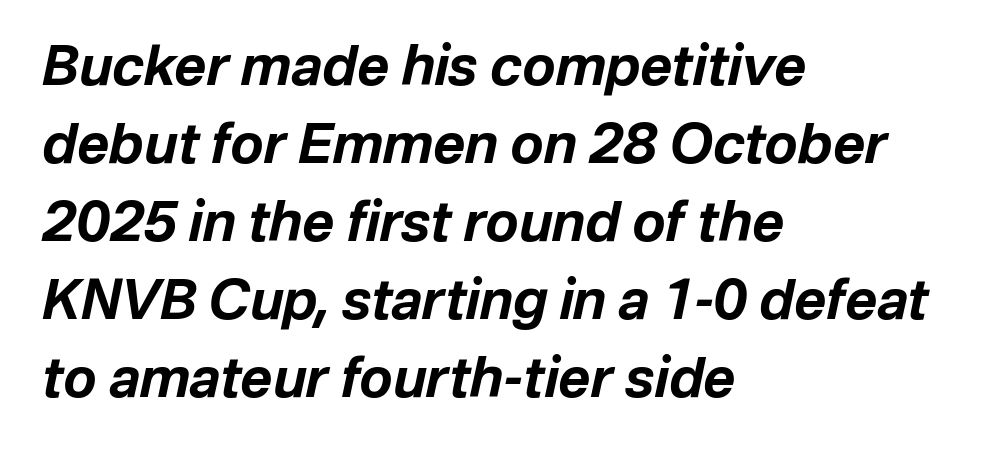
The image shows 55 px bold type, italic (leaning right); set left-aligned, normal line spacing (1.42x), normal letter spacing, not underlined; low stroke contrast and a medium x-height.
